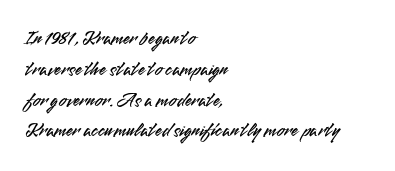
{"underline": "no", "align": "left", "line_spacing": "normal", "line_spacing_ratio": 1.54, "letter_spacing": "normal", "letter_spacing_em": 0.0, "glyph_px": 20}
